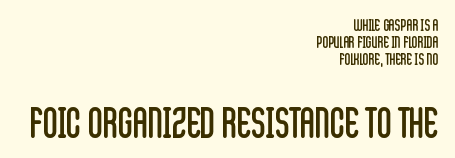
The image shows 41 px regular-weight, condensed sans-serif type, upright; set right-aligned, tight line spacing (1.06x), normal letter spacing, not underlined; the second (bottom) block is 2.56x larger; low stroke contrast and a large x-height.
